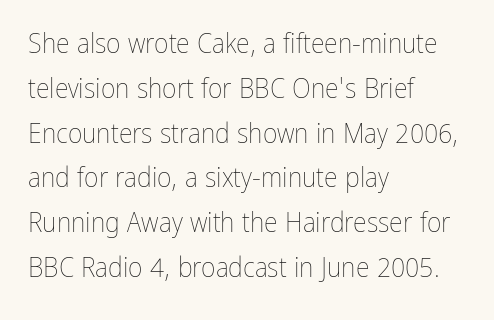
Descender tails drop into unmarked territory. These lines are rendered in a variable-pitch font. Is there much room between lines? A standard amount, neither cramped nor airy. Nothing unusual about the tracking: characters are spaced as the font intends. All the whitespace from short lines collects on the right. The type sits square on the baseline with zero lean.
